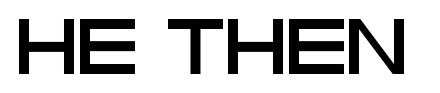
The image shows 55 px wide sans-serif type, upright; set normal letter spacing, not underlined; low stroke contrast and a large x-height.
